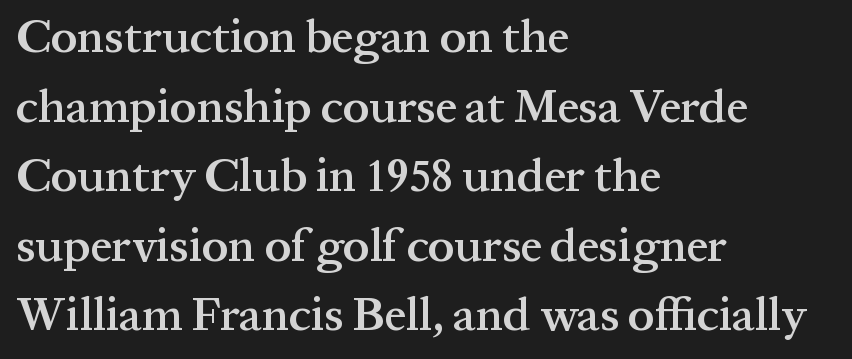
The strokes are fattened partway — semibold, not bold. The lettering holds an erect, upright posture throughout. The typesetter chose a ragged-right arrangement here. In terms of letterspacing, this is plain default setting. Think of a printed novel: that variable character pitch is what you see here.
